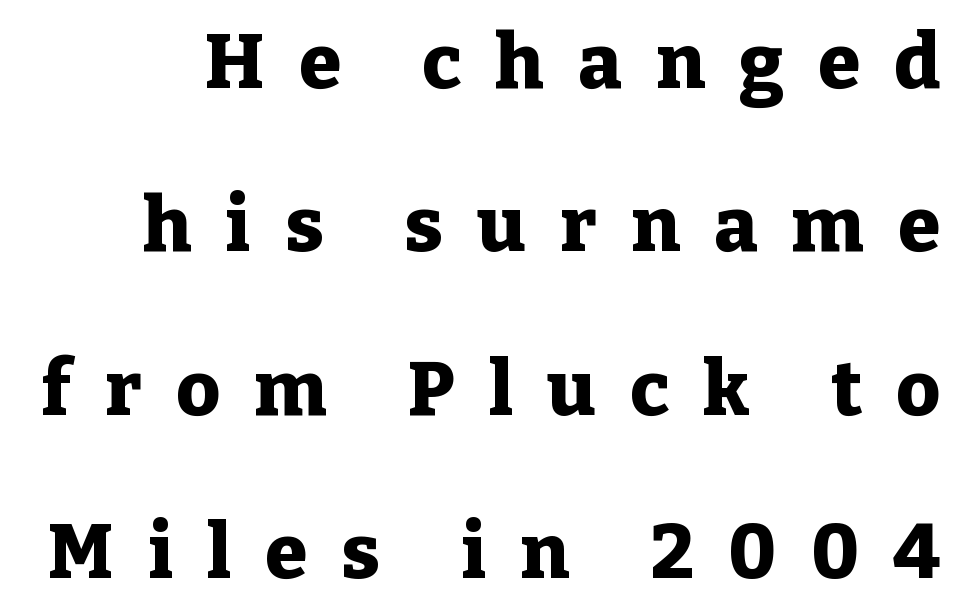
{"serif": "yes", "italic": "no", "bold": "yes", "weight": "heavy", "width": "normal", "stroke_contrast": "low", "x_height": "medium", "monospaced": "no", "underline": "no", "line_spacing": "loose", "line_spacing_ratio": 2.15, "letter_spacing": "wide", "letter_spacing_em": 0.45, "glyph_px": 76}
